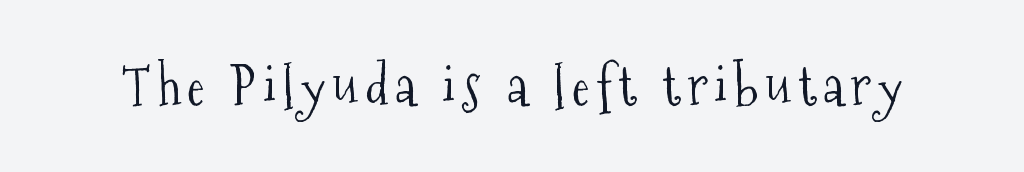
Q: Is the text bold? A: No.
Q: Is the text italic (slanted)? A: No, it is upright.
Q: Is the typeface a serif or a sans-serif typeface? A: Serif.
Q: Is the text underlined? A: No.
Q: Width (condensed, normal, or wide)? A: Condensed.
Q: Stroke contrast? A: Medium.
Q: x-height? A: Medium.
Q: Monospaced? A: No.
